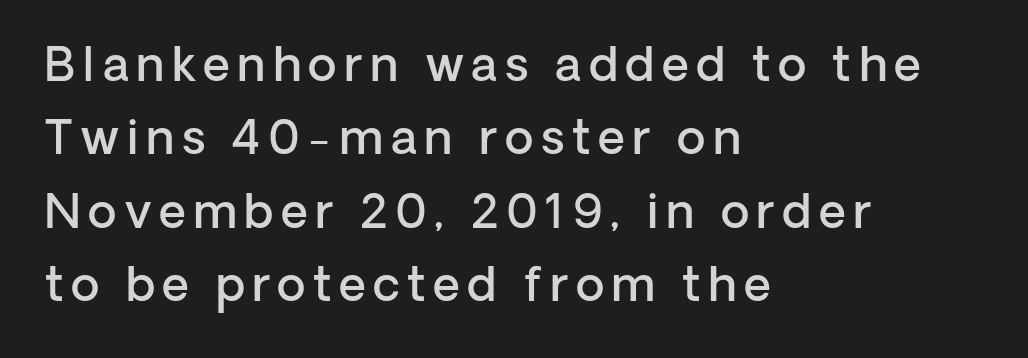
Q: Is the text bold? A: Semi-bold.
Q: Is the text italic (slanted)? A: No, it is upright.
Q: Is the typeface a serif or a sans-serif typeface? A: Sans-serif.
Q: Is the text underlined? A: No.
Q: How is the paragraph aligned? A: Left-aligned.
Q: Is the spacing between lines tight, normal or loose? A: Normal.
Q: Width (condensed, normal, or wide)? A: Normal.
Q: Stroke contrast? A: Low.
Q: x-height? A: Medium.
Q: Monospaced? A: No.
